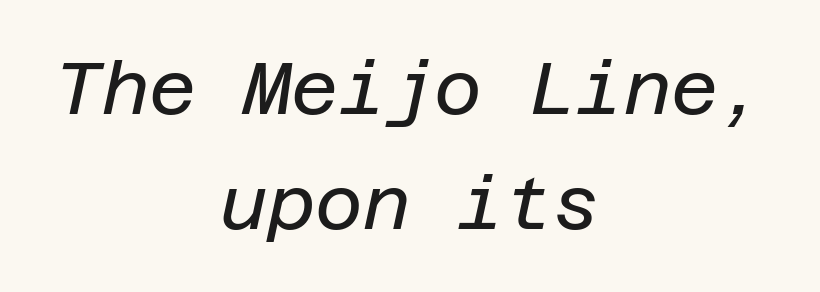
{"italic": "yes", "lean": "right", "slant_degrees": 12, "bold": "no", "weight": "regular", "width": "normal", "stroke_contrast": "low", "x_height": "large", "underline": "no", "align": "center", "line_spacing": "normal", "line_spacing_ratio": 1.58, "letter_spacing": "normal", "letter_spacing_em": 0.0, "glyph_px": 73}
